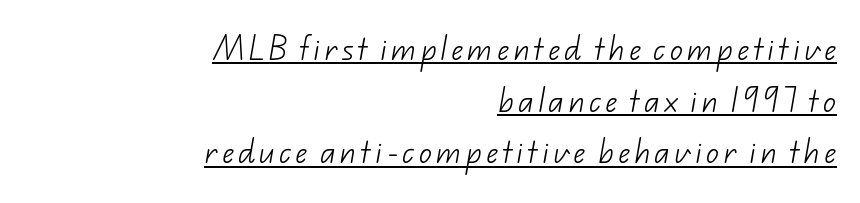
{"bold": "no", "underline": "yes", "align": "right", "line_spacing": "loose", "line_spacing_ratio": 1.99, "glyph_px": 26}
